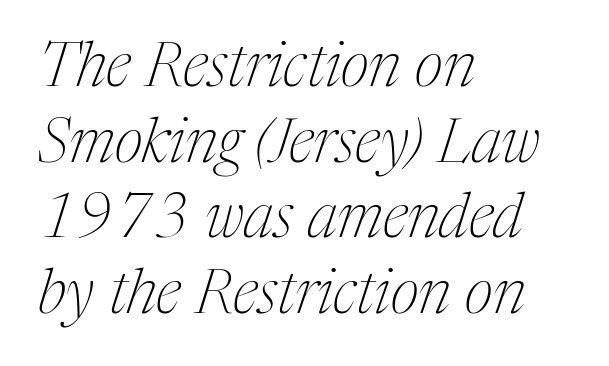
{"serif": "yes", "italic": "yes", "lean": "right", "slant_degrees": 17, "bold": "no", "weight": "thin", "width": "condensed", "stroke_contrast": "medium", "x_height": "medium", "monospaced": "no", "underline": "no", "align": "left", "line_spacing_ratio": 1.22, "letter_spacing": "normal", "letter_spacing_em": 0.0, "glyph_px": 62}
